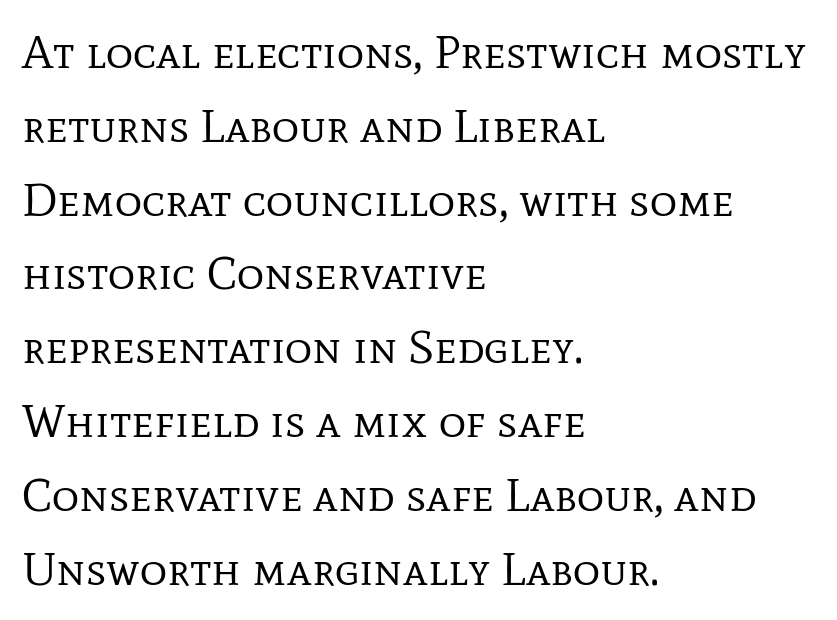
Q: Is the text bold? A: No.
Q: Is the text italic (slanted)? A: No, it is upright.
Q: Is the typeface a serif or a sans-serif typeface? A: Serif.
Q: Is the text underlined? A: No.
Q: How is the paragraph aligned? A: Left-aligned.
Q: Is the spacing between letters normal or unusually wide? A: Normal.
Q: Is the spacing between lines tight, normal or loose? A: Normal.
Q: Width (condensed, normal, or wide)? A: Normal.
Q: Stroke contrast? A: Low.
Q: x-height? A: Medium.
Q: Monospaced? A: No.
